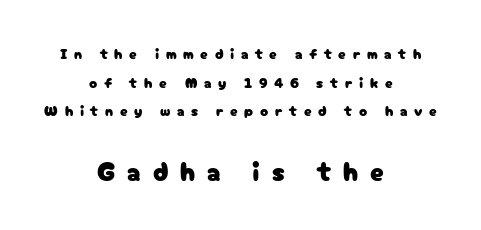
The image shows 27 px text type, upright; set centered, loose line spacing (1.91x), unusually wide letter spacing (+0.44 em), not underlined; the second (bottom) block is 1.8x larger.
